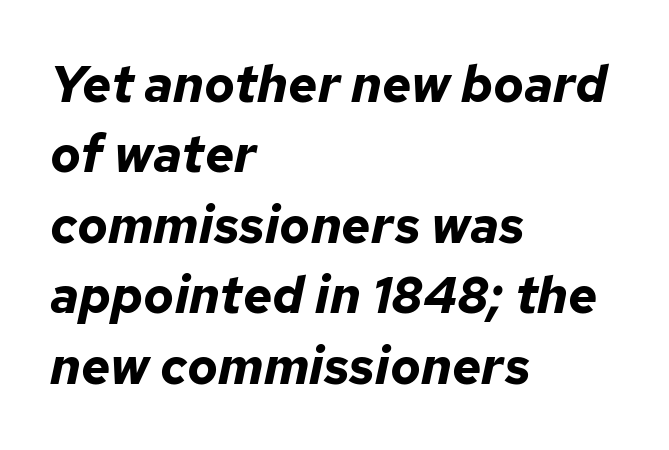
{"italic": "yes", "lean": "right", "slant_degrees": 12, "bold": "yes", "weight": "bold", "width": "normal", "stroke_contrast": "low", "x_height": "medium", "monospaced": "no", "underline": "no", "align": "left", "line_spacing": "normal", "line_spacing_ratio": 1.38, "letter_spacing": "normal", "letter_spacing_em": 0.0, "glyph_px": 51}
